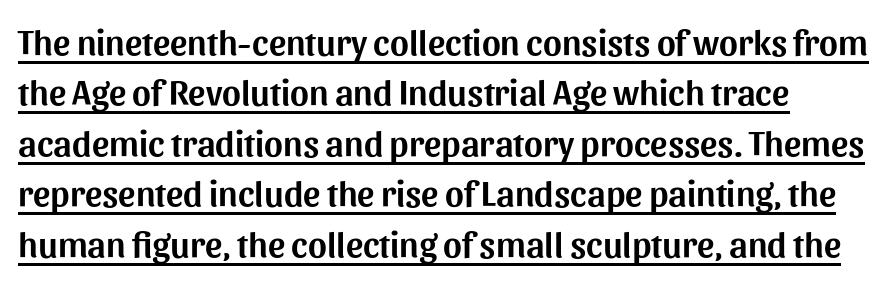
The image shows 36 px sans-serif type, upright; set left-aligned, normal line spacing (1.4x), normal letter spacing, underlined; medium stroke contrast and a medium x-height.
